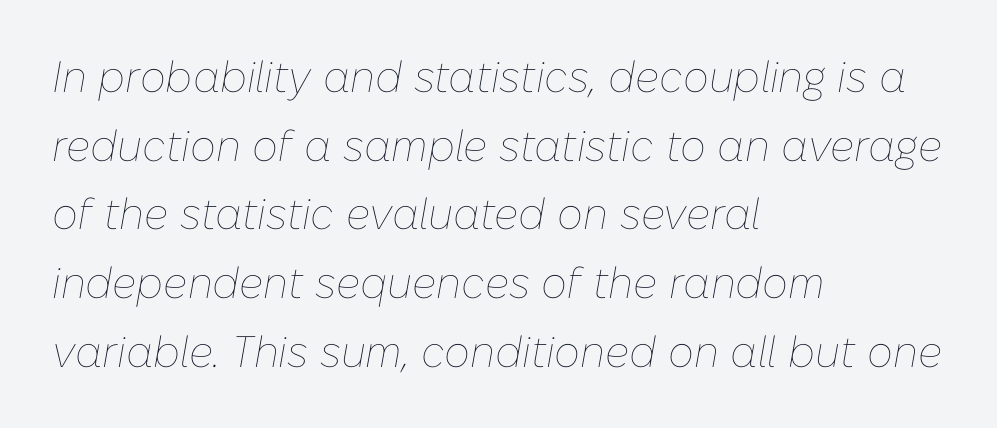
Where is the straight margin? On the left. The lettering tilts uniformly, giving the passage an italic look. Compared with typical body copy, the letter spacing here is the same. Stroke thickness stays within the range of a standard reading face or lighter. Reading down the column, the eye jumps a familiar distance to each next line.
